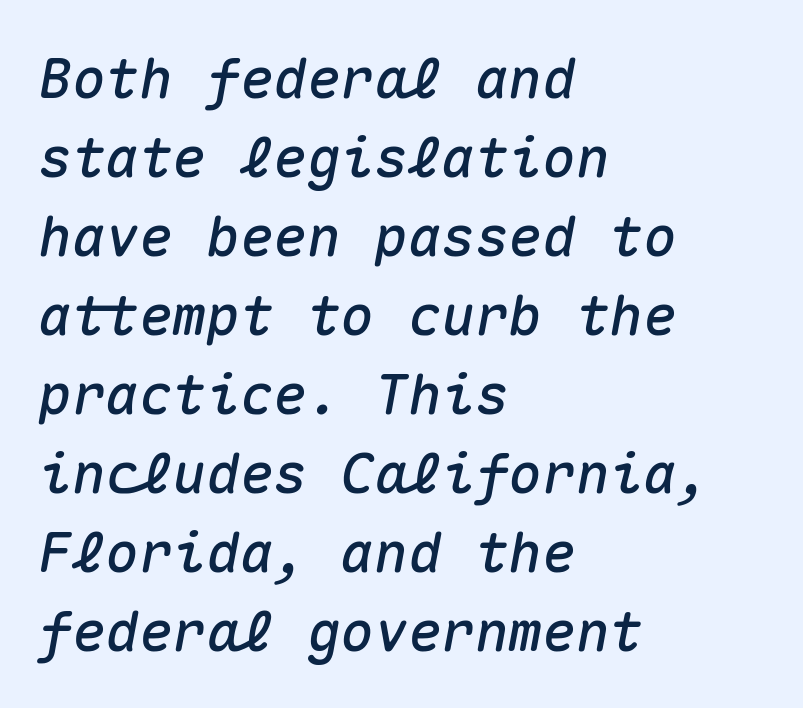
The image shows 56 px text type, italic (leaning right), monospaced; set left-aligned, normal line spacing (1.41x), normal letter spacing, not underlined; medium stroke contrast and a medium x-height.
